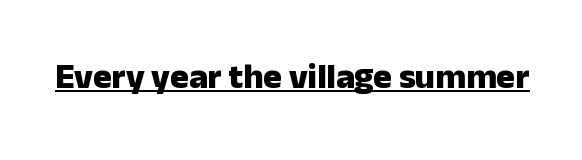
{"serif": "no", "italic": "no", "bold": "yes", "weight": "heavy", "width": "normal", "stroke_contrast": "low", "x_height": "medium", "monospaced": "no", "underline": "yes", "letter_spacing": "normal", "letter_spacing_em": 0.0, "glyph_px": 35}
